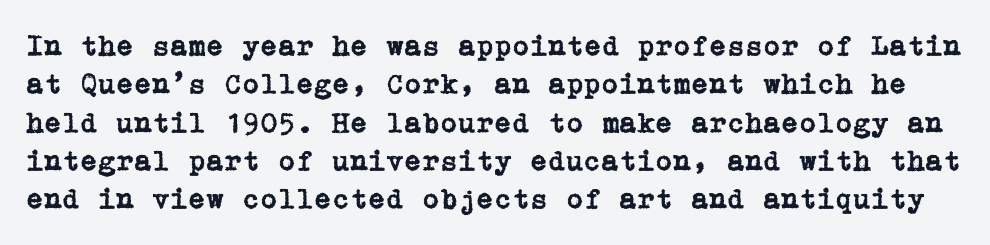
The image shows 29 px serif type, upright; set normal line spacing (1.32x), normal letter spacing, not underlined; low stroke contrast and a medium x-height.
